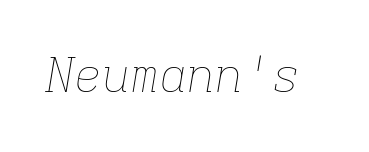
Spacing verdict: monospaced, one width for all characters. Any mark beneath the type? The region is blank. The axis of the letterforms is tilted away from vertical. The typeface has the unassuming heft of standard copy or less. Look at the tracking — it's just the regular setting, nothing added.
